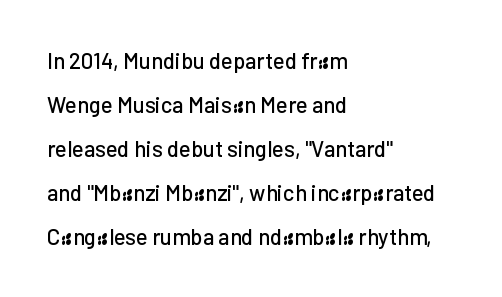
{"italic": "no", "underline": "no", "align": "left", "line_spacing": "loose", "line_spacing_ratio": 2.0, "letter_spacing": "normal", "letter_spacing_em": 0.0, "glyph_px": 22}
